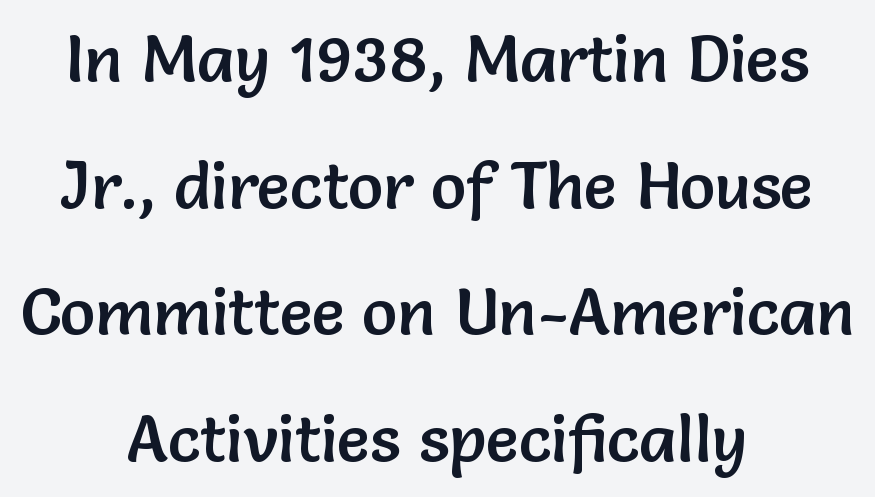
Decoration check: the copy has no underline. Proportional: the letters do not fall into vertical columns. The font family rendered here belongs to the sans-serif group. This block would shrink considerably if given ordinary leading; it's expanded now. No italicization has been applied; the sample stays upright.
